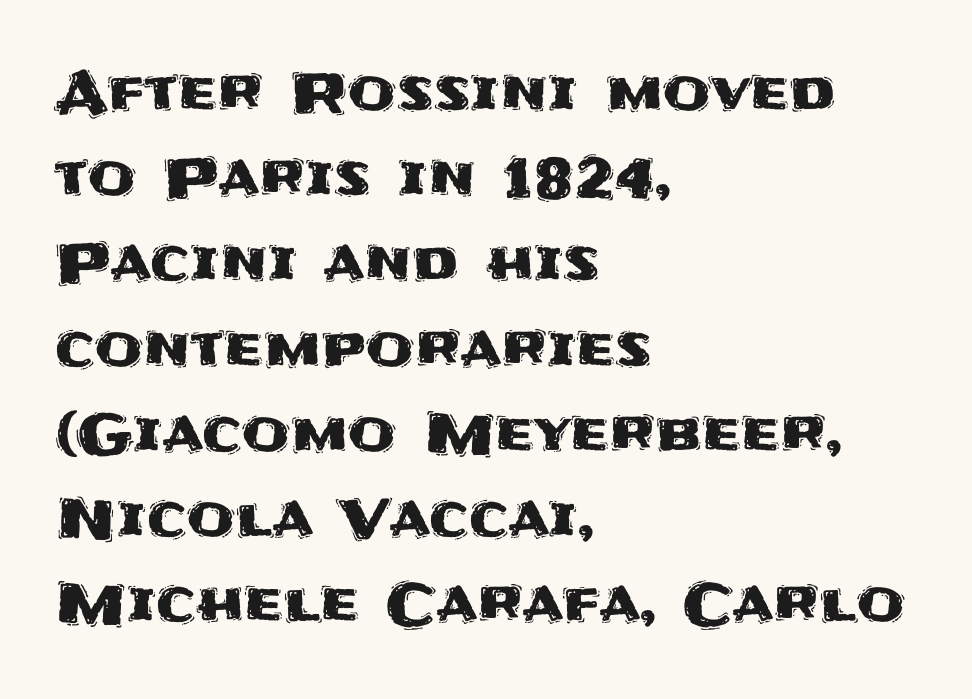
Reading down the block, your eye returns to a fixed left position each line. The axis of the letterforms is exactly vertical. Regarding serifs, this sample does without them. The face used here is proportionally spaced, like ordinary book or web type.
